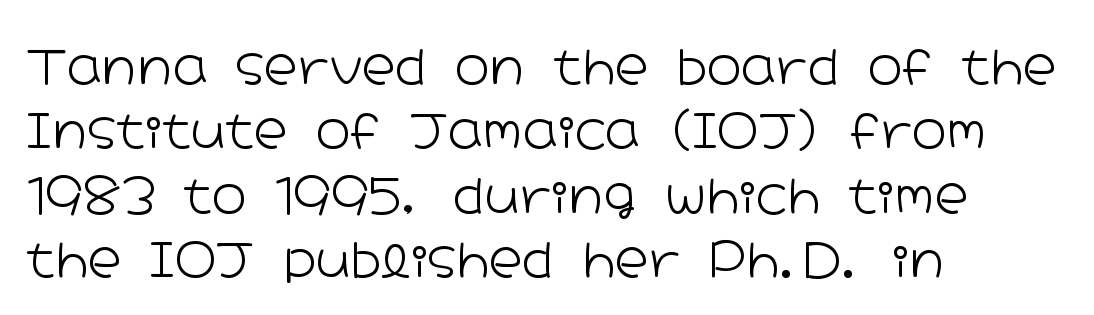
Q: Is the text bold? A: No.
Q: Is the text italic (slanted)? A: No, it is upright.
Q: Is the typeface a serif or a sans-serif typeface? A: Sans-serif.
Q: Is the text underlined? A: No.
Q: How is the paragraph aligned? A: Left-aligned.
Q: Is the spacing between letters normal or unusually wide? A: Normal.
Q: Is the spacing between lines tight, normal or loose? A: Normal.
Q: Width (condensed, normal, or wide)? A: Wide.
Q: Stroke contrast? A: Low.
Q: x-height? A: Medium.
Q: Monospaced? A: No.
